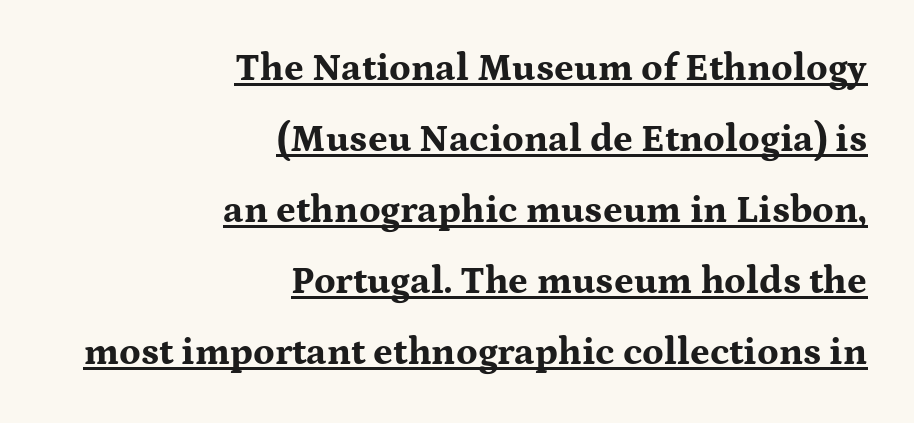
Weight: bold. Descenders here cross a horizontal rule under the line. Layout note: lines flush right. This rendering employs a face with finishing strokes, i.e., a serif.
